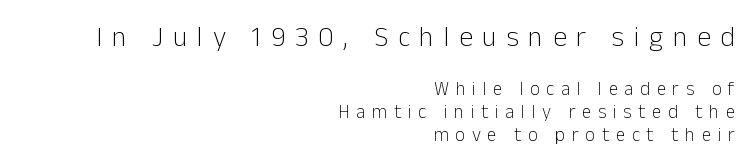
{"serif": "no", "italic": "no", "bold": "no", "weight": "light", "width": "normal", "stroke_contrast": "low", "x_height": "medium", "monospaced": "no", "underline": "no", "align": "right", "line_spacing_ratio": 1.22, "letter_spacing": "wide", "letter_spacing_em": 0.35, "larger_block": "first", "size_ratio": 1.47, "glyph_px": 28}
